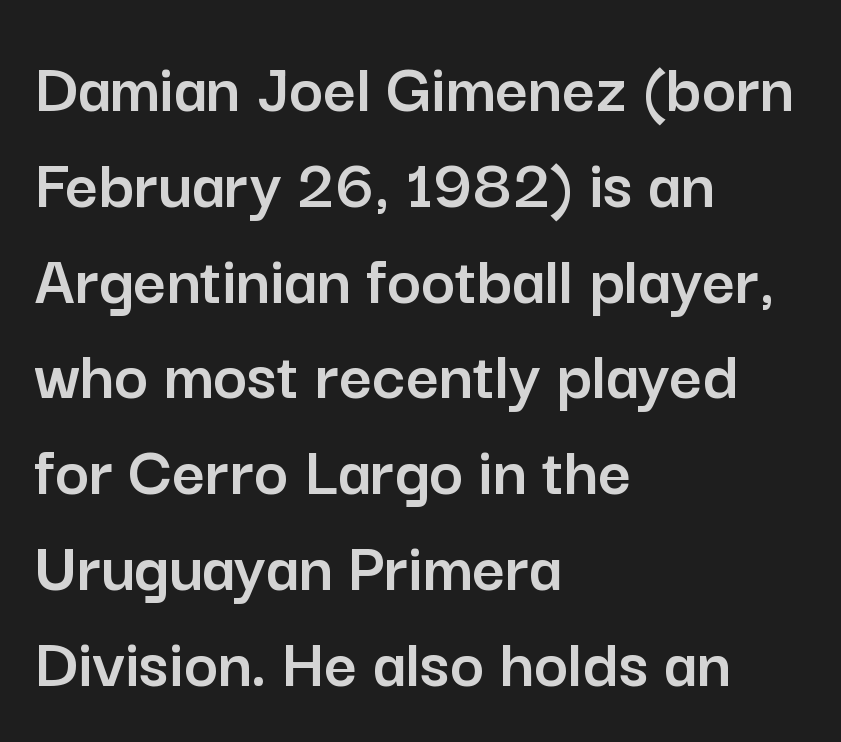
{"serif": "no", "italic": "no", "width": "normal", "stroke_contrast": "low", "x_height": "medium", "monospaced": "no", "underline": "no", "align": "left", "line_spacing": "normal", "line_spacing_ratio": 1.33, "letter_spacing": "normal", "letter_spacing_em": 0.0, "glyph_px": 72}
